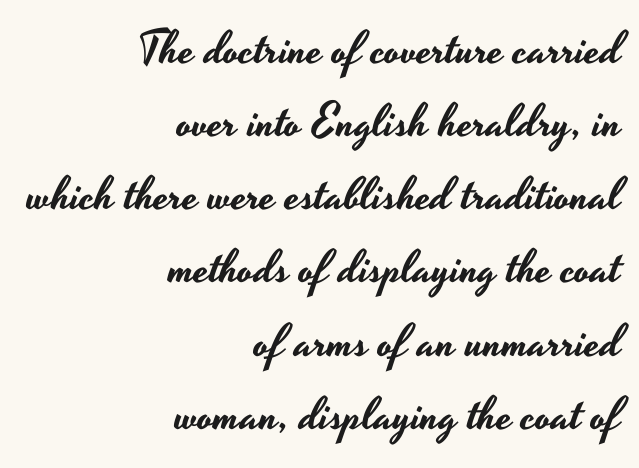
In terms of leading, this rendering sits right in the middle. Is this a fixed-width face? No — the glyphs have proportional, varying widths. Horizontal alignment here is rightward, an uncommon choice for prose. In terms of letterspacing, this is plain default setting. This sample uses a sans-serif face.
